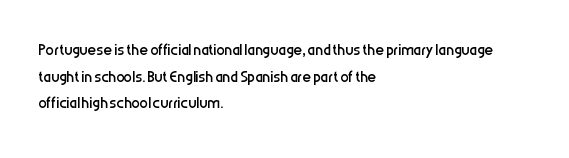
Summary of weight: not heavy and not bold. The vertical gap from one line to the next is medium. The type is set solid horizontally, with unmodified tracking. No italicization has been applied; the sample stays upright. The paragraph shown leans on its left margin. The gap between lines stays unmarked.
